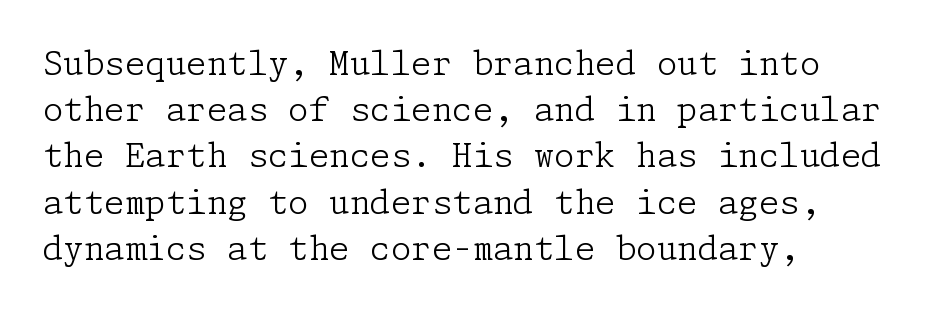
When letters stand straight like this, we call the style roman or upright. Vertical stems look standard width or narrower in stroke. Casual observation: everything's shoved over to the left. The zone under the glyphs is completely vacant.
